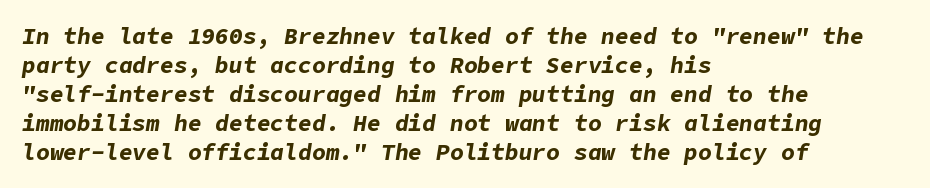
Q: Is the text bold? A: Yes.
Q: Is the text italic (slanted)? A: Yes, it leans right by about 9 degrees.
Q: Is the text underlined? A: No.
Q: How is the paragraph aligned? A: Left-aligned.
Q: Is the spacing between letters normal or unusually wide? A: Normal.
Q: Is the spacing between lines tight, normal or loose? A: Normal.
